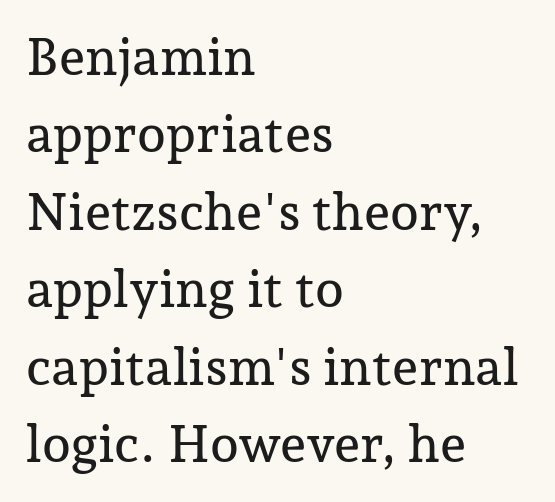
Each new line begins a customary step beneath the previous one. One-word summary of the alignment: left. The glyphs in this specimen are seriffed. Letters rest on an invisible, unmarked baseline. Unlike italic type, these characters show no tilt at all.
